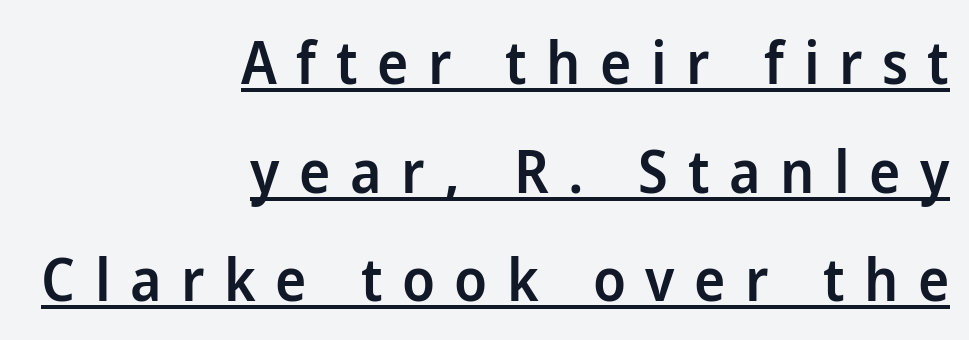
{"serif": "no", "italic": "no", "bold": "semi", "weight": "semibold", "width": "normal", "stroke_contrast": "low", "x_height": "medium", "monospaced": "no", "underline": "yes", "align": "right", "line_spacing_ratio": 1.84, "letter_spacing": "wide", "letter_spacing_em": 0.33, "glyph_px": 59}
